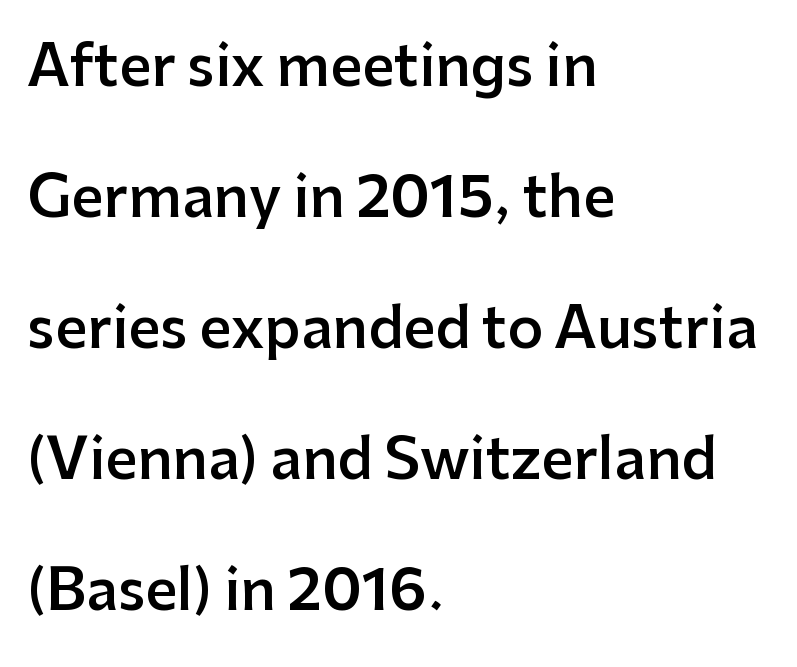
The image shows 56 px semibold sans-serif type, upright; set left-aligned, loose line spacing (2.34x), normal letter spacing, not underlined; low stroke contrast and a medium x-height.
